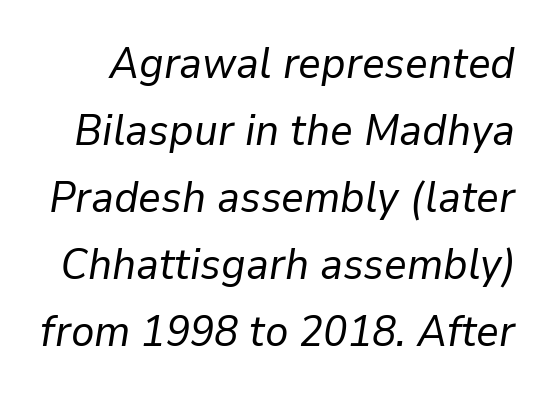
{"italic": "yes", "lean": "right", "slant_degrees": 9, "bold": "no", "weight": "regular", "width": "normal", "stroke_contrast": "low", "x_height": "medium", "monospaced": "no", "underline": "no", "line_spacing": "normal", "line_spacing_ratio": 1.52, "letter_spacing": "normal", "letter_spacing_em": 0.0, "glyph_px": 44}
